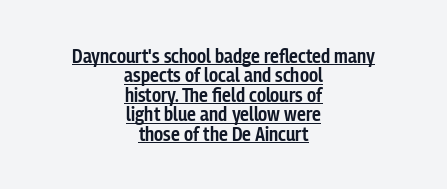
{"italic": "no", "bold": "semi", "underline": "yes", "align": "center", "line_spacing": "tight", "line_spacing_ratio": 0.97, "letter_spacing": "normal", "letter_spacing_em": 0.0, "glyph_px": 20}
